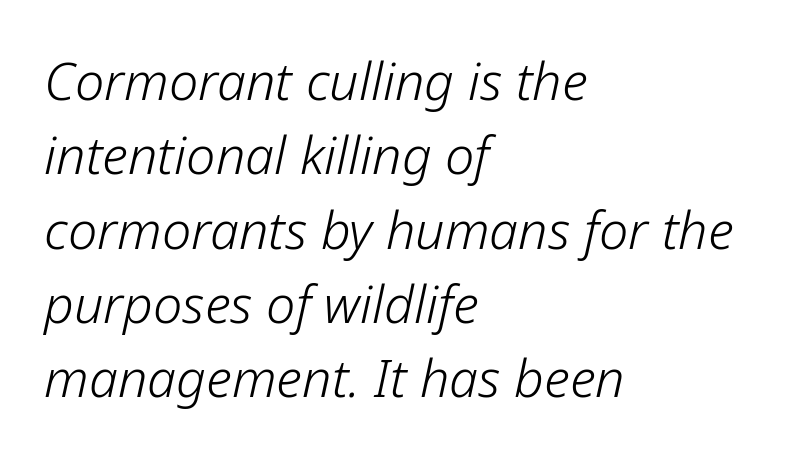
Q: Is the text bold? A: No.
Q: Is the text italic (slanted)? A: Yes, it leans right by about 12 degrees.
Q: Is the text underlined? A: No.
Q: How is the paragraph aligned? A: Left-aligned.
Q: Is the spacing between letters normal or unusually wide? A: Normal.
Q: Is the spacing between lines tight, normal or loose? A: Normal.
Q: Width (condensed, normal, or wide)? A: Normal.
Q: Stroke contrast? A: Low.
Q: x-height? A: Medium.
Q: Monospaced? A: No.
